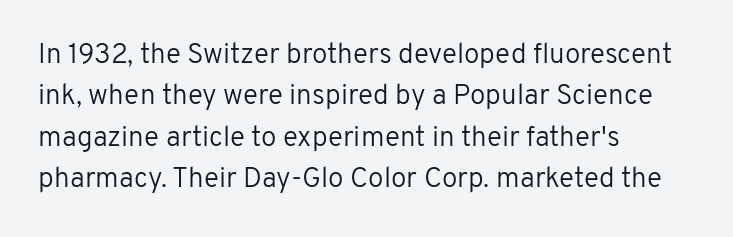
A student would call this left alignment; a typographer would say flush left, rag right. Students, observe: this is what conventionally led text looks like. These lines keep a tight, regular rhythm from letter to letter. No heavy texture on the line: the type isn't bold. Beneath every word, the page is bare. This rendering employs a face without finishing strokes, i.e., a sans-serif.
